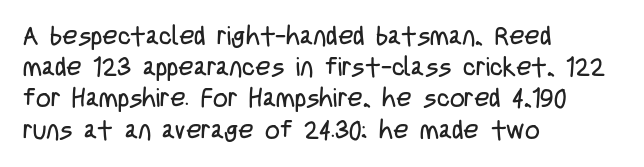
One-word summary of the alignment: left. In terms of letterspacing, this is plain default setting. The words here are not underlined. The characters are drawn with everyday or finer stroke widths. The letters stand straight up with perfectly vertical stems.
